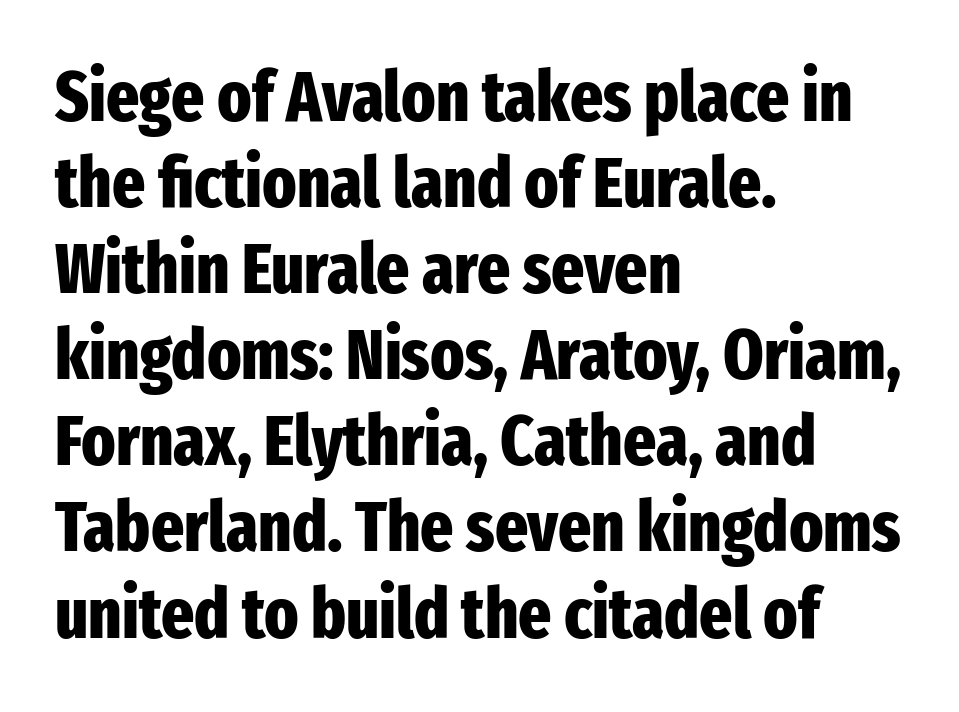
Glyph-to-glyph distance matches everyday printed text. A typesetter would label this face a sans. Ascenders rise straight up at ninety degrees. Unmarked baselines from the first word to the last. You could not count columns in this text — the font is proportionally spaced.
